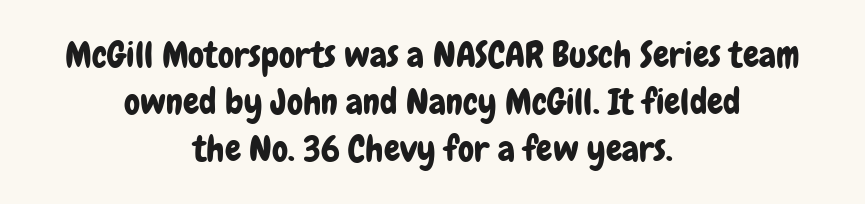
The image shows 36 px condensed sans-serif type, upright; set centered, normal line spacing (1.31x), normal letter spacing, not underlined; low stroke contrast and a medium x-height.
